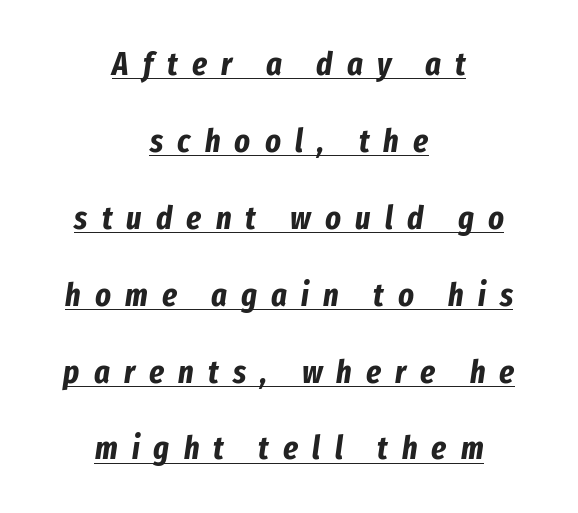
Q: Is the text bold? A: Yes.
Q: Is the text italic (slanted)? A: Yes, it leans right by about 8 degrees.
Q: Is the text underlined? A: Yes.
Q: How is the paragraph aligned? A: Centered.
Q: Is the spacing between letters normal or unusually wide? A: Unusually wide.
Q: Is the spacing between lines tight, normal or loose? A: Loose.
Q: Width (condensed, normal, or wide)? A: Condensed.
Q: Stroke contrast? A: Low.
Q: x-height? A: Medium.
Q: Monospaced? A: No.
